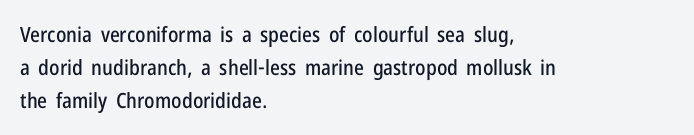
{"italic": "no", "underline": "no", "align": "left", "line_spacing": "normal", "line_spacing_ratio": 1.57, "letter_spacing": "normal", "letter_spacing_em": 0.0, "glyph_px": 21}
